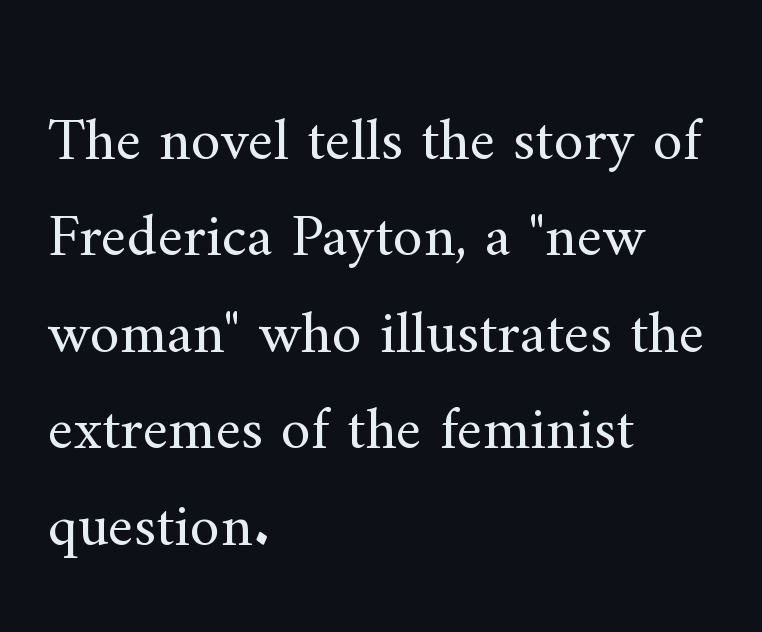
Q: Is the text bold? A: No.
Q: Is the text italic (slanted)? A: No, it is upright.
Q: Is the typeface a serif or a sans-serif typeface? A: Serif.
Q: Is the text underlined? A: No.
Q: How is the paragraph aligned? A: Left-aligned.
Q: Is the spacing between letters normal or unusually wide? A: Normal.
Q: Is the spacing between lines tight, normal or loose? A: Normal.
Q: Width (condensed, normal, or wide)? A: Normal.
Q: Stroke contrast? A: Medium.
Q: x-height? A: Small.
Q: Monospaced? A: No.
